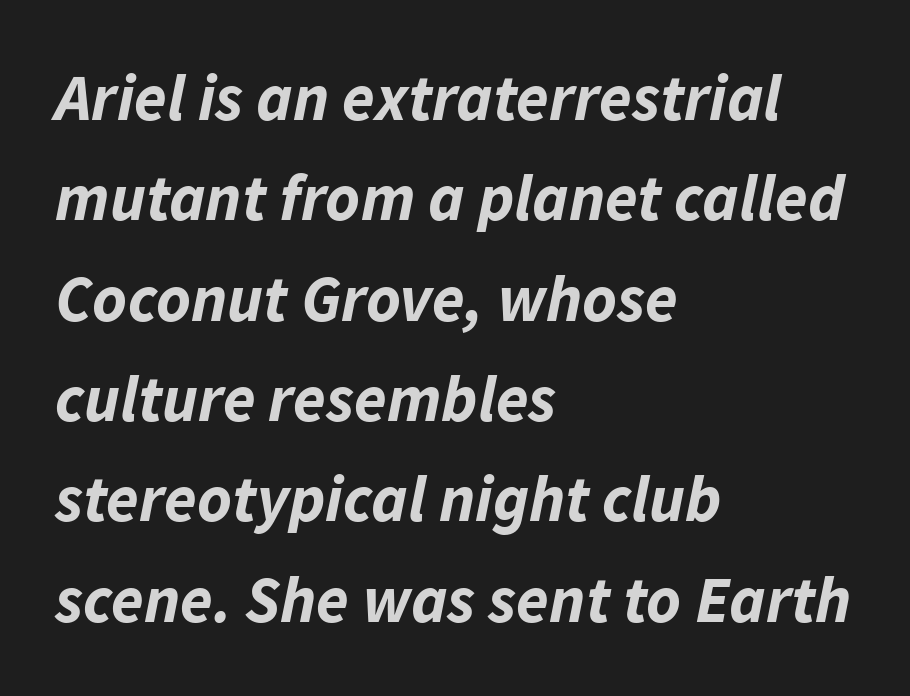
Character widths vary here, with narrow letters taking less room than wide ones. The line-height multiplier appears to be the usual default. Posture: slanted. Short and long lines alike share a common starting point at left. Stroke thickness is high; the sample reads as a true bold.
